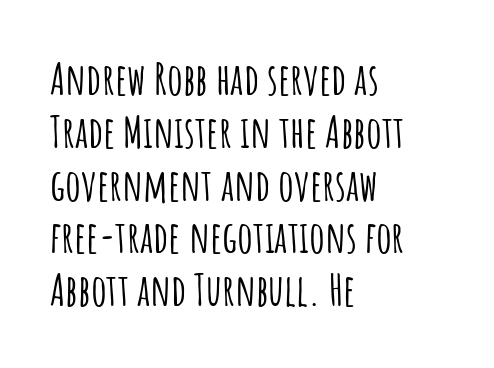
{"serif": "no", "italic": "no", "width": "condensed", "stroke_contrast": "low", "x_height": "large", "monospaced": "no", "underline": "no", "align": "left", "line_spacing_ratio": 1.2, "letter_spacing": "normal", "letter_spacing_em": 0.0, "glyph_px": 44}
